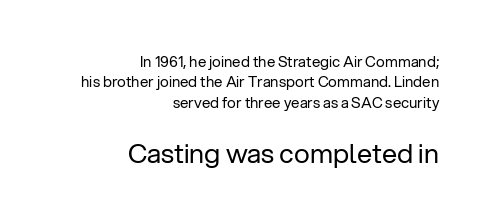
The image shows 27 px text type, upright; set right-aligned, normal line spacing (1.36x), normal letter spacing, not underlined; the second (bottom) block is 1.8x larger.
